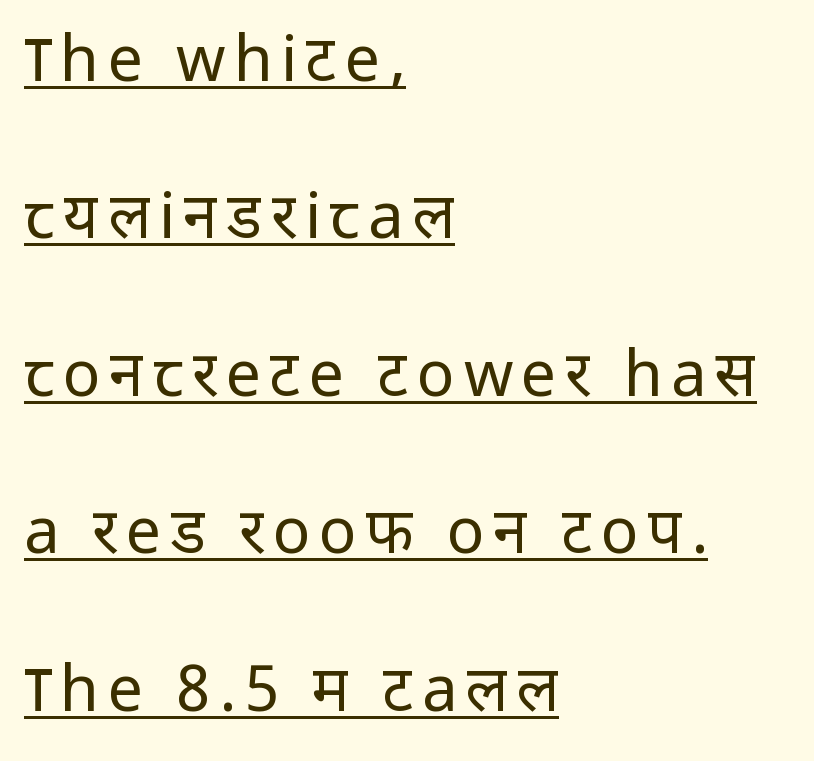
Q: Is the text bold? A: No.
Q: Is the text italic (slanted)? A: No, it is upright.
Q: Is the typeface a serif or a sans-serif typeface? A: Sans-serif.
Q: Is the text underlined? A: Yes.
Q: How is the paragraph aligned? A: Left-aligned.
Q: Is the spacing between lines tight, normal or loose? A: Loose.
Q: Width (condensed, normal, or wide)? A: Normal.
Q: Stroke contrast? A: Low.
Q: x-height? A: Medium.
Q: Monospaced? A: No.
